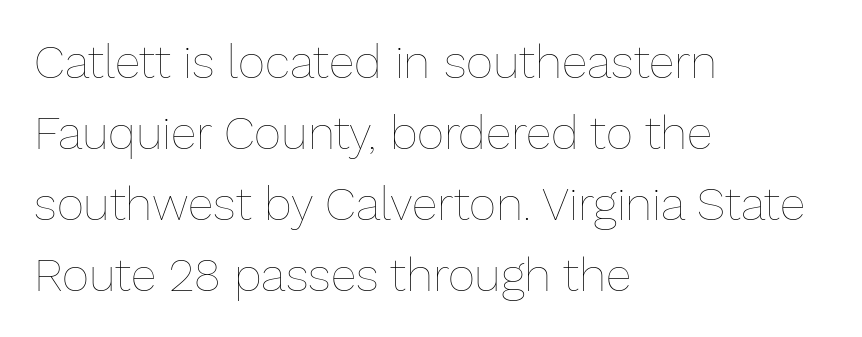
A normal amount of white space separates one row of letters from the next. The letters stand straight up with perfectly vertical stems. If you drew a ruler down the left edge, every line would touch it. The passage shown has conventional tracking throughout.
